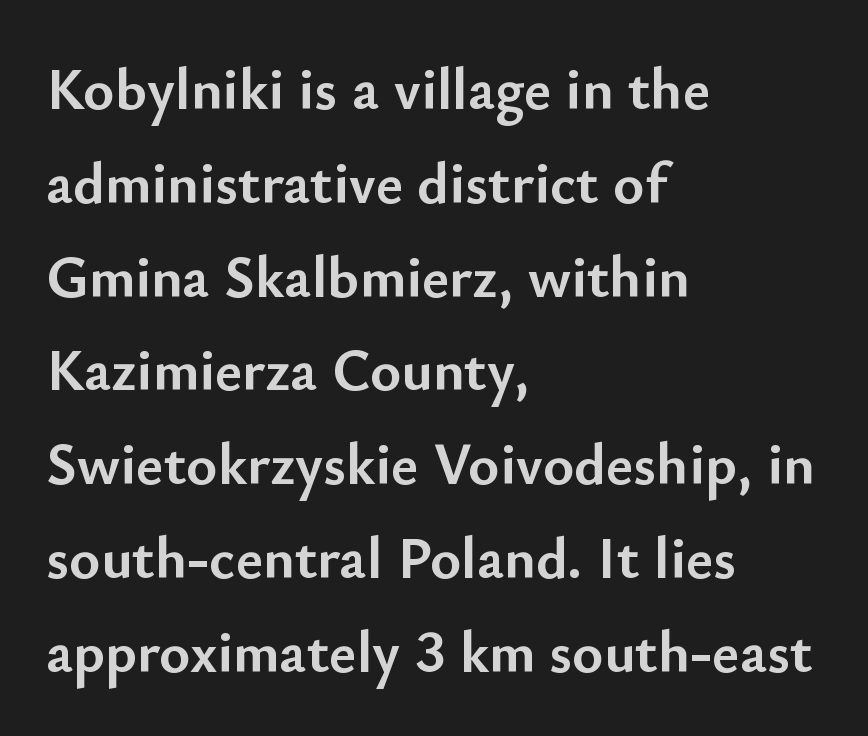
Clear beneath every line of the passage. You could not count columns in this text — the font is proportionally spaced. Serif or sans? Sans — the stroke terminals are bare. The tracking reads as untouched default to a designer's eye.
